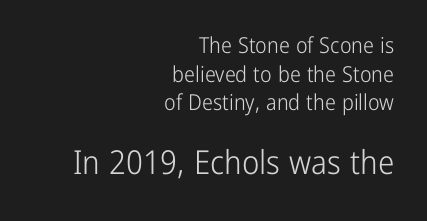
{"serif": "no", "italic": "no", "bold": "no", "weight": "light", "width": "condensed", "stroke_contrast": "low", "x_height": "medium", "monospaced": "no", "underline": "no", "align": "right", "line_spacing": "normal", "line_spacing_ratio": 1.3, "letter_spacing": "normal", "letter_spacing_em": 0.0, "larger_block": "second", "size_ratio": 1.5, "glyph_px": 33}
